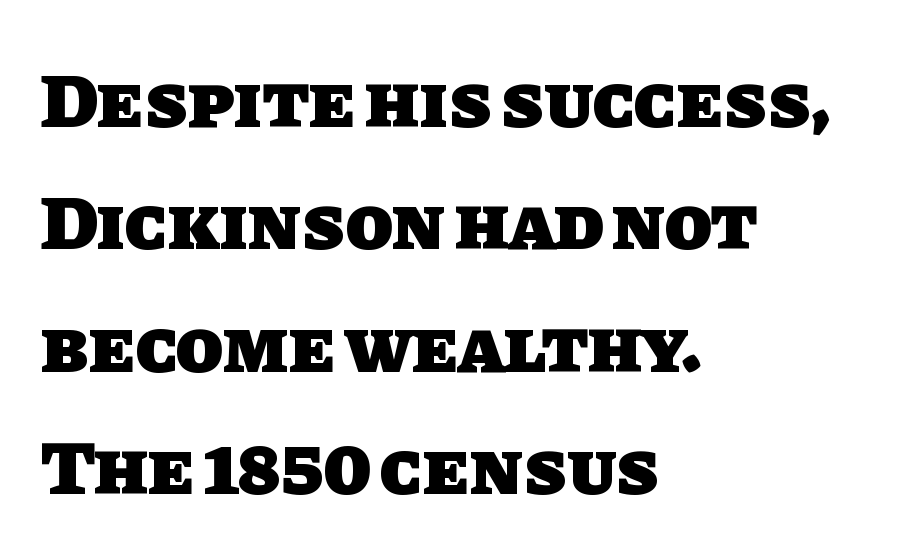
Q: Is the text bold? A: Yes.
Q: Is the typeface a serif or a sans-serif typeface? A: Sans-serif.
Q: Is the text underlined? A: No.
Q: How is the paragraph aligned? A: Left-aligned.
Q: Is the spacing between letters normal or unusually wide? A: Normal.
Q: Is the spacing between lines tight, normal or loose? A: Normal.
Q: Width (condensed, normal, or wide)? A: Normal.
Q: Stroke contrast? A: Low.
Q: x-height? A: Large.
Q: Monospaced? A: No.
